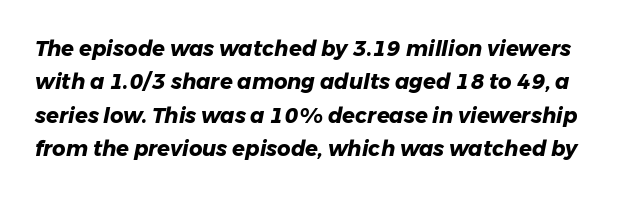
The image shows 21 px bold type, italic (leaning right); set normal line spacing (1.59x), normal letter spacing, not underlined.
